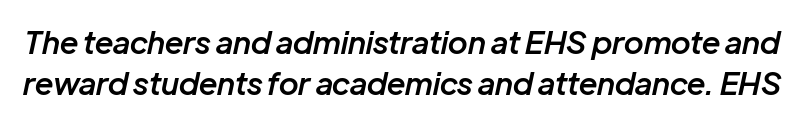
{"italic": "yes", "lean": "right", "slant_degrees": 12, "bold": "semi", "weight": "semibold", "width": "normal", "stroke_contrast": "low", "x_height": "medium", "monospaced": "no", "underline": "no", "line_spacing": "normal", "line_spacing_ratio": 1.31, "letter_spacing": "normal", "letter_spacing_em": 0.0, "glyph_px": 31}
